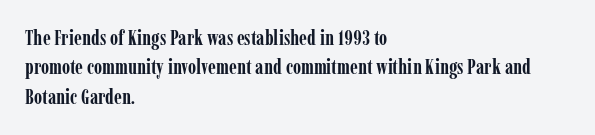
Posture: upright roman. Underlining? Definitely not there. Each line starts at the same left margin while the right side varies. Stroke thickness is high; the sample reads as a true bold. The block of text has a typical density, with ordinary space between rows.
